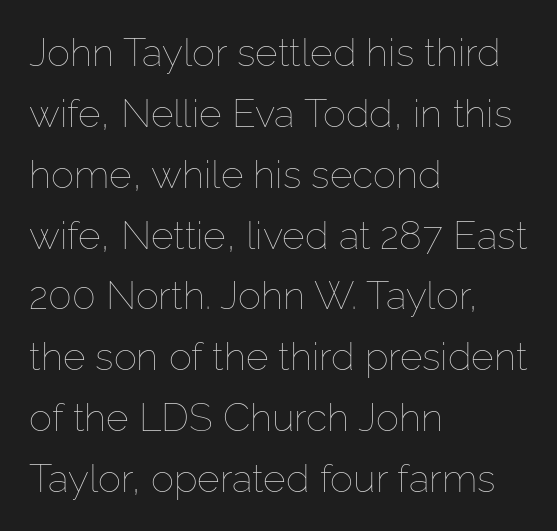
{"italic": "no", "bold": "no", "weight": "thin", "width": "normal", "stroke_contrast": "low", "x_height": "medium", "monospaced": "no", "underline": "no", "align": "left", "line_spacing": "normal", "line_spacing_ratio": 1.56, "letter_spacing": "normal", "letter_spacing_em": 0.0, "glyph_px": 39}
